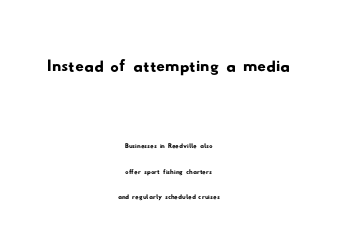
The image shows 42 px wide sans-serif type; set centered, normal line spacing (1.51x), normal letter spacing, not underlined; the first (top) block is 2.47x larger; low stroke contrast and a small x-height.
